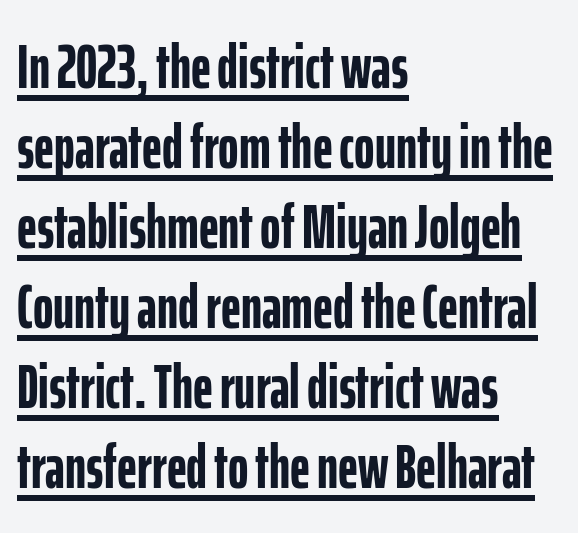
The image shows 62 px semibold, condensed sans-serif type, upright; set left-aligned, normal line spacing (1.29x), normal letter spacing, underlined; low stroke contrast and a medium x-height.
